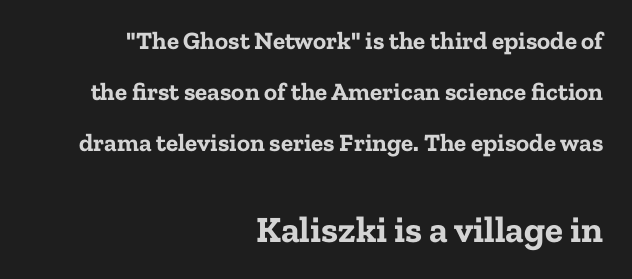
The lines are quadded right. Check under the words: just untouched page. You can tell it's not italic because the verticals are truly vertical. Looks like regular typesetting: each glyph gets only the width it needs.
